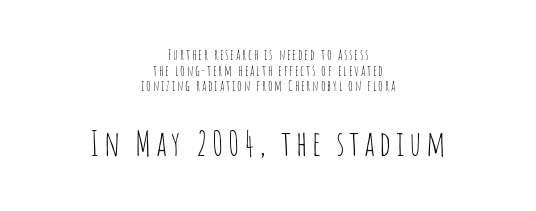
The image shows 35 px thin, condensed sans-serif type, upright; set centered, tight line spacing (1.12x), not underlined; the second (bottom) block is 2.5x larger; low stroke contrast and a large x-height.
